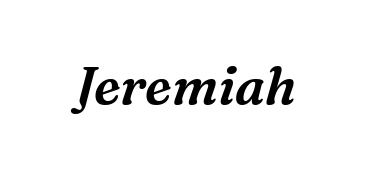
Q: Is the text italic (slanted)? A: Yes, it leans right by about 16 degrees.
Q: Is the typeface a serif or a sans-serif typeface? A: Serif.
Q: Is the text underlined? A: No.
Q: Is the spacing between letters normal or unusually wide? A: Normal.
Q: Width (condensed, normal, or wide)? A: Normal.
Q: Stroke contrast? A: Medium.
Q: x-height? A: Medium.
Q: Monospaced? A: No.
